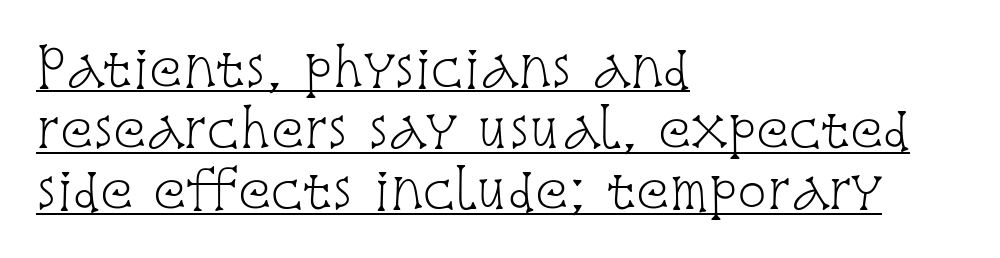
Caption: lettering with a line underneath. The font is comparable to plain body text, perhaps lighter. The tracking reads as untouched default to a designer's eye. A typesetter would call this proportional, since set widths differ per character. Unlike a clean sans, this face finishes its strokes with serifs. The paragraph shown leans on its left margin.
